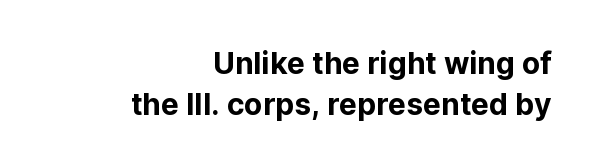
Leading matches the norm, producing a regular column. Line ends are locked; line starts wander. Posture: vertical. Is the letter spacing exaggerated? No — it looks like the ordinary default. Type without underlining. The face used here is proportionally spaced, like ordinary book or web type.
